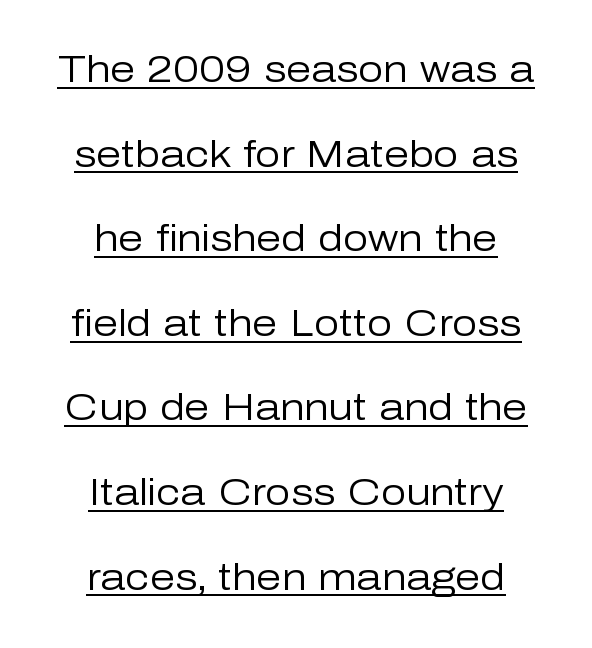
Bold? No — there's no thickening of the strokes. The rendered words wear a rule along their underside. These lines stack symmetrically, like a column narrowing and widening about its center. Short note: letters normally spaced. This rendering employs a face without finishing strokes, i.e., a sans-serif.
